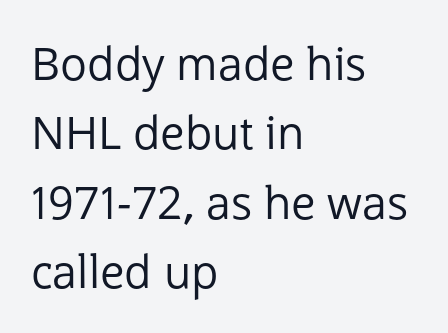
{"serif": "no", "italic": "no", "bold": "no", "weight": "regular", "width": "normal", "stroke_contrast": "low", "x_height": "medium", "monospaced": "no", "underline": "no", "align": "left", "line_spacing": "normal", "line_spacing_ratio": 1.54, "letter_spacing": "normal", "letter_spacing_em": 0.0, "glyph_px": 45}
